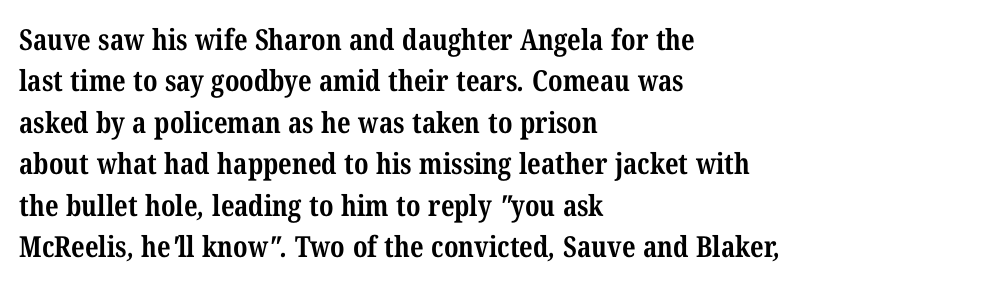
Q: Is the text bold? A: Yes.
Q: Is the typeface a serif or a sans-serif typeface? A: Serif.
Q: Is the text underlined? A: No.
Q: How is the paragraph aligned? A: Left-aligned.
Q: Is the spacing between letters normal or unusually wide? A: Normal.
Q: Is the spacing between lines tight, normal or loose? A: Normal.
Q: Width (condensed, normal, or wide)? A: Condensed.
Q: Stroke contrast? A: Medium.
Q: x-height? A: Medium.
Q: Monospaced? A: No.
